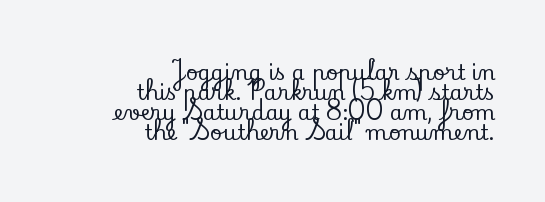
{"italic": "no", "underline": "no", "align": "right", "line_spacing": "tight", "line_spacing_ratio": 0.96, "letter_spacing": "normal", "letter_spacing_em": 0.0, "glyph_px": 21}
